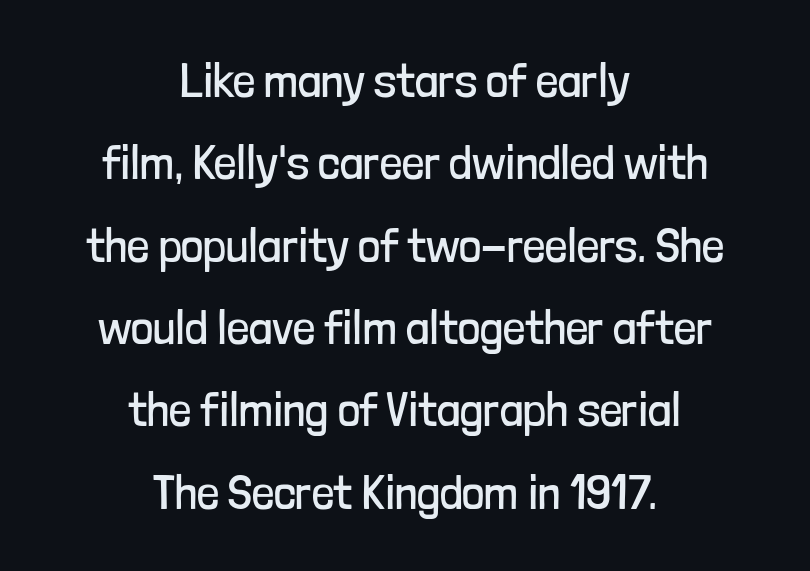
The image shows 49 px regular-weight, condensed sans-serif type, upright; set centered, normal line spacing (1.68x), normal letter spacing, not underlined; low stroke contrast and a medium x-height.
